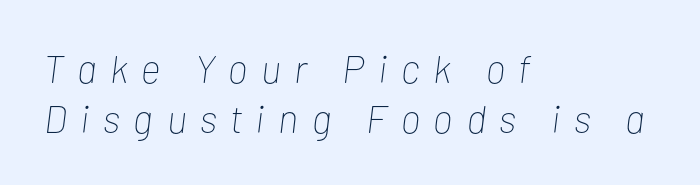
{"italic": "yes", "lean": "right", "slant_degrees": 7, "bold": "no", "weight": "thin", "width": "condensed", "stroke_contrast": "low", "x_height": "medium", "monospaced": "no", "underline": "no", "align": "left", "line_spacing": "normal", "line_spacing_ratio": 1.27, "letter_spacing": "wide", "letter_spacing_em": 0.35, "glyph_px": 39}
